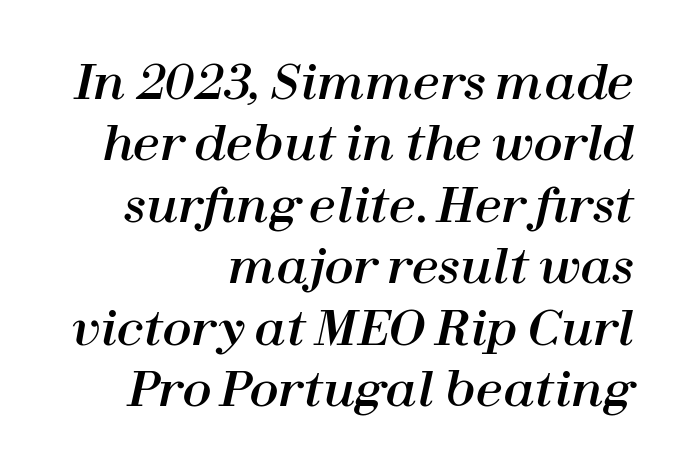
Only glyphs here, with clear space below each row. If you drew a line through each stem, it would be angled. The letterforms sit shoulder to shoulder at normal distance. The passage shown is typed in a proportional face where columns would drift. What's the leading like? Ordinary, nothing unusual. Right-aligned paragraph, ragged on the left.
